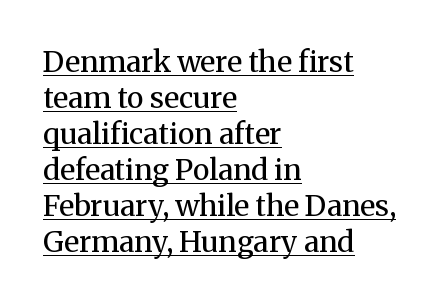
{"serif": "yes", "italic": "no", "bold": "no", "weight": "regular", "width": "normal", "stroke_contrast": "medium", "x_height": "medium", "monospaced": "no", "underline": "yes", "align": "left", "line_spacing_ratio": 1.24, "letter_spacing": "normal", "letter_spacing_em": 0.0, "glyph_px": 29}
